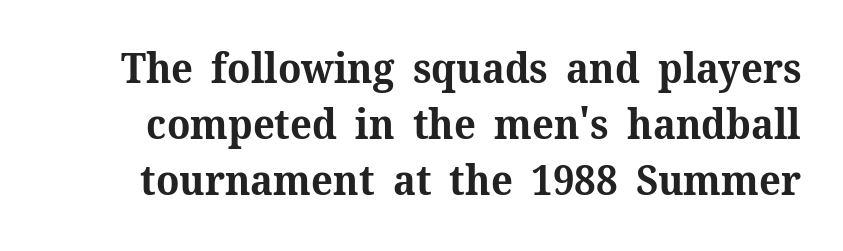
{"serif": "yes", "italic": "no", "bold": "yes", "weight": "bold", "width": "normal", "stroke_contrast": "medium", "x_height": "medium", "monospaced": "no", "underline": "no", "line_spacing": "normal", "line_spacing_ratio": 1.37, "letter_spacing": "normal", "letter_spacing_em": 0.0, "glyph_px": 41}
